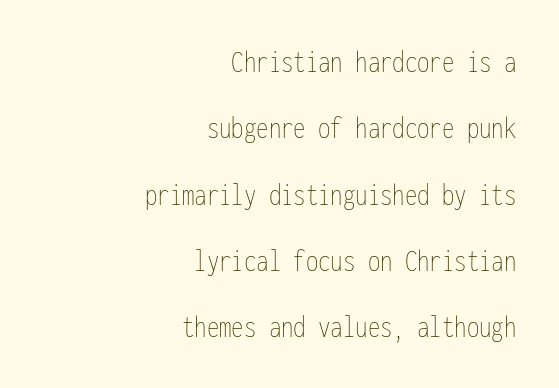
Q: Is the text bold? A: No.
Q: Is the text italic (slanted)? A: No, it is upright.
Q: Is the text underlined? A: No.
Q: How is the paragraph aligned? A: Right-aligned.
Q: Is the spacing between letters normal or unusually wide? A: Normal.
Q: Is the spacing between lines tight, normal or loose? A: Loose.
Q: Width (condensed, normal, or wide)? A: Condensed.
Q: Stroke contrast? A: Low.
Q: x-height? A: Medium.
Q: Monospaced? A: Yes.
